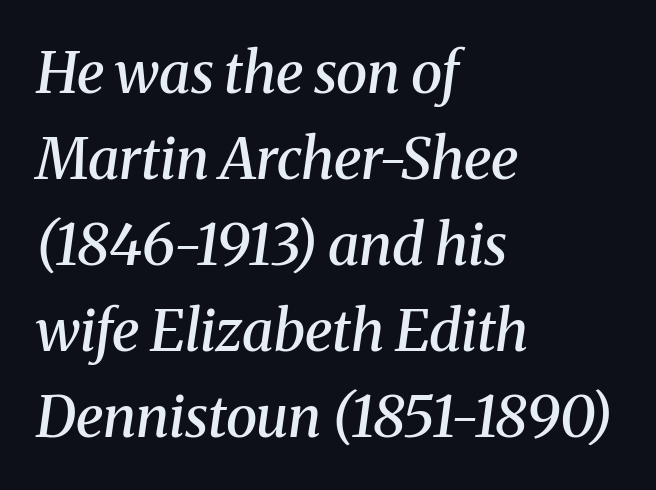
Vertically, the passage feels balanced, rows spaced as you'd expect. Caption: semibold face, moderately heavy strokes. These lines keep a tight, regular rhythm from letter to letter. Is this a sans? No — the strokes have serifs. Every row of glyphs begins at an identical x-position on the left. Proportional: the letters do not fall into vertical columns.
